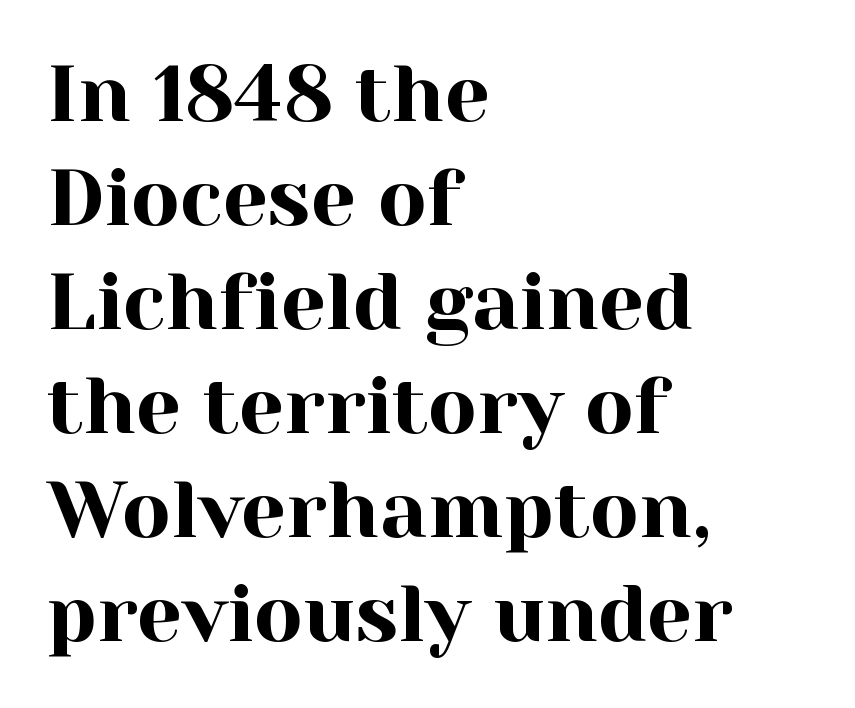
The image shows 80 px serif type, upright; set left-aligned, normal line spacing (1.3x), normal letter spacing, not underlined; a medium x-height.
